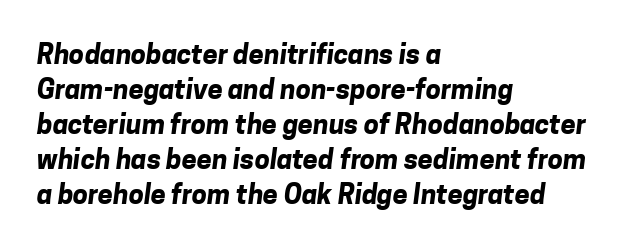
Q: Is the text bold? A: Yes.
Q: Is the text underlined? A: No.
Q: How is the paragraph aligned? A: Left-aligned.
Q: Is the spacing between letters normal or unusually wide? A: Normal.
Q: Is the spacing between lines tight, normal or loose? A: Normal.
